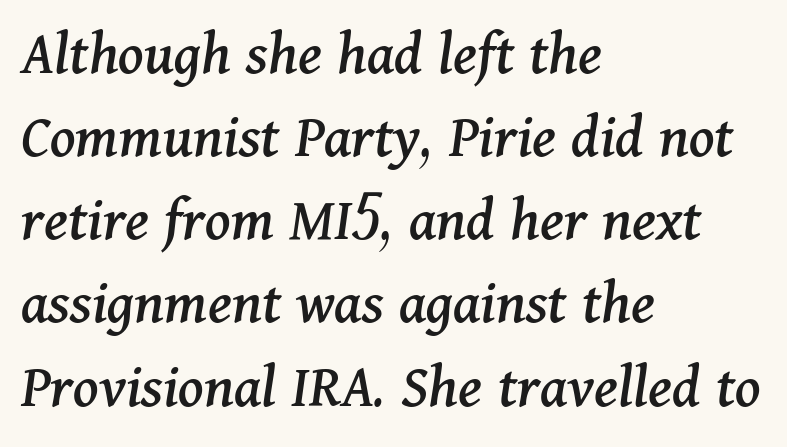
{"serif": "yes", "italic": "yes", "lean": "right", "slant_degrees": 11, "width": "normal", "stroke_contrast": "medium", "x_height": "medium", "monospaced": "no", "underline": "no", "align": "left", "line_spacing": "normal", "line_spacing_ratio": 1.32, "letter_spacing": "normal", "letter_spacing_em": 0.0, "glyph_px": 63}
